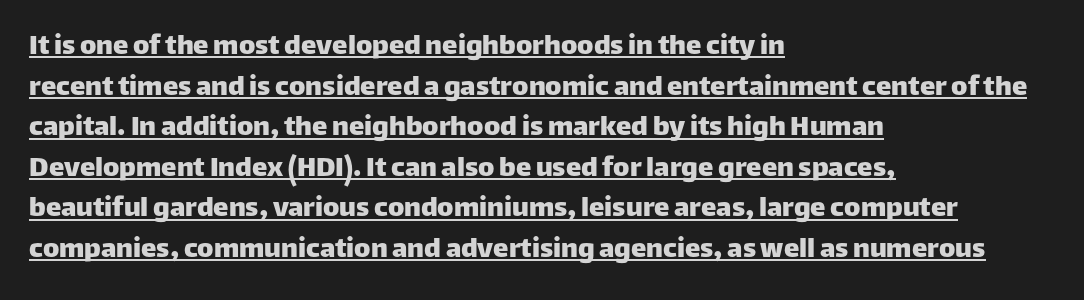
Q: Is the text italic (slanted)? A: No, it is upright.
Q: Is the typeface a serif or a sans-serif typeface? A: Sans-serif.
Q: Is the text underlined? A: Yes.
Q: How is the paragraph aligned? A: Left-aligned.
Q: Is the spacing between letters normal or unusually wide? A: Normal.
Q: Is the spacing between lines tight, normal or loose? A: Normal.
Q: Width (condensed, normal, or wide)? A: Normal.
Q: Stroke contrast? A: Low.
Q: x-height? A: Large.
Q: Monospaced? A: No.
